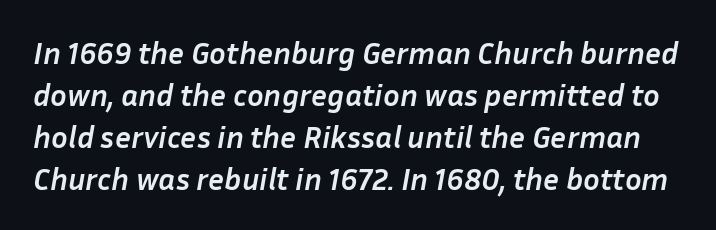
{"italic": "yes", "lean": "right", "slant_degrees": 10, "bold": "yes", "weight": "semibold", "width": "normal", "stroke_contrast": "low", "x_height": "medium", "monospaced": "no", "underline": "no", "line_spacing": "normal", "line_spacing_ratio": 1.35, "letter_spacing": "normal", "letter_spacing_em": 0.0, "glyph_px": 31}
